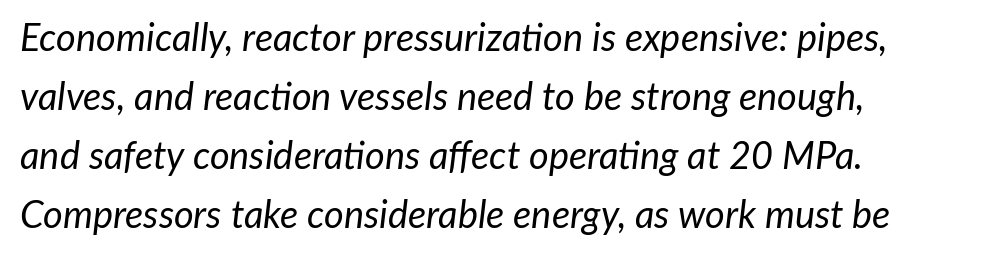
The image shows 38 px regular-weight type, italic (leaning right); set left-aligned, normal line spacing (1.55x), normal letter spacing, not underlined; low stroke contrast and a medium x-height.
